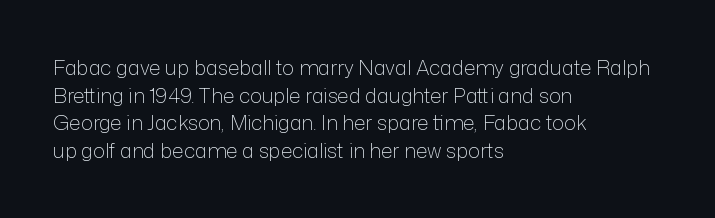
{"italic": "no", "bold": "no", "underline": "no", "align": "left", "line_spacing": "normal", "line_spacing_ratio": 1.38, "letter_spacing": "normal", "letter_spacing_em": 0.0, "glyph_px": 20}
